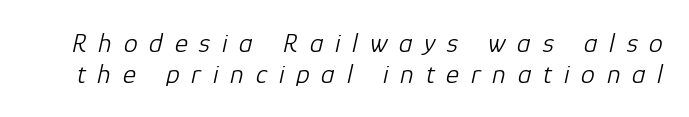
Q: Is the text bold? A: No.
Q: Is the text italic (slanted)? A: Yes, it leans right by about 12 degrees.
Q: Is the text underlined? A: No.
Q: Is the spacing between letters normal or unusually wide? A: Unusually wide.
Q: Is the spacing between lines tight, normal or loose? A: Tight.
Q: Width (condensed, normal, or wide)? A: Normal.
Q: Stroke contrast? A: Low.
Q: x-height? A: Medium.
Q: Monospaced? A: No.
